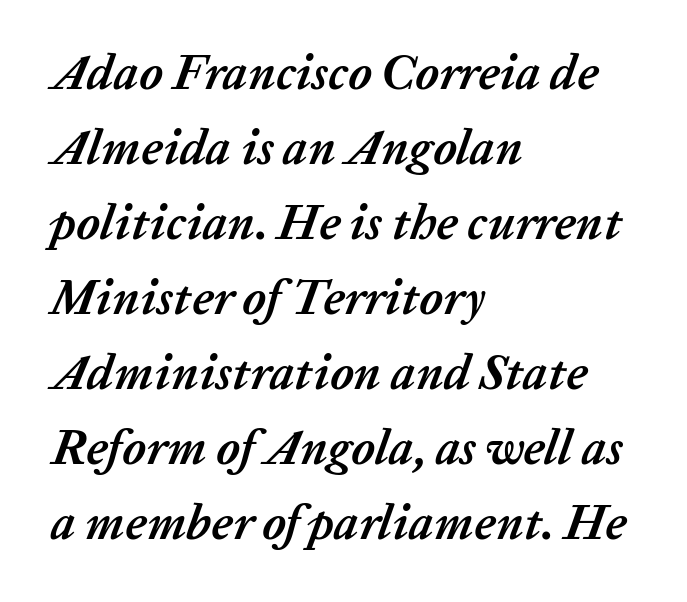
{"italic": "yes", "lean": "right", "slant_degrees": 20, "bold": "yes", "weight": "semibold", "width": "normal", "stroke_contrast": "low", "x_height": "medium", "monospaced": "no", "underline": "no", "align": "left", "line_spacing": "normal", "line_spacing_ratio": 1.53, "letter_spacing": "normal", "letter_spacing_em": 0.0, "glyph_px": 49}
